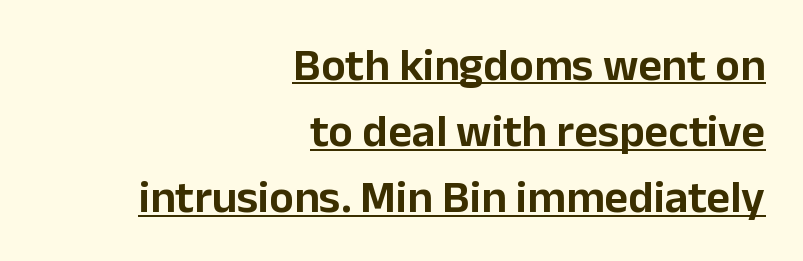
Q: Is the text italic (slanted)? A: No, it is upright.
Q: Is the typeface a serif or a sans-serif typeface? A: Sans-serif.
Q: Is the text underlined? A: Yes.
Q: How is the paragraph aligned? A: Right-aligned.
Q: Is the spacing between letters normal or unusually wide? A: Normal.
Q: Is the spacing between lines tight, normal or loose? A: Normal.
Q: Width (condensed, normal, or wide)? A: Normal.
Q: Stroke contrast? A: Low.
Q: x-height? A: Medium.
Q: Monospaced? A: No.
